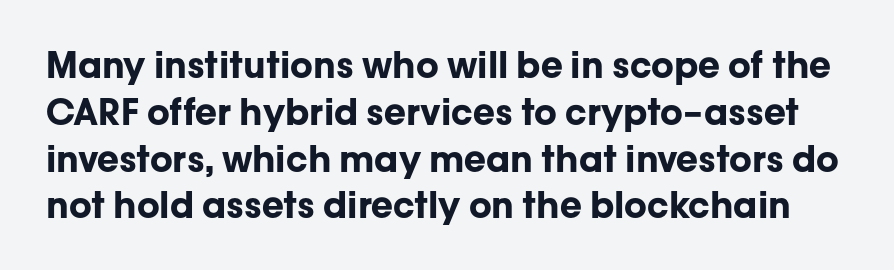
{"serif": "no", "italic": "no", "bold": "yes", "weight": "bold", "width": "normal", "stroke_contrast": "low", "x_height": "medium", "monospaced": "no", "underline": "no", "line_spacing": "normal", "line_spacing_ratio": 1.3, "letter_spacing": "normal", "letter_spacing_em": 0.0, "glyph_px": 36}
